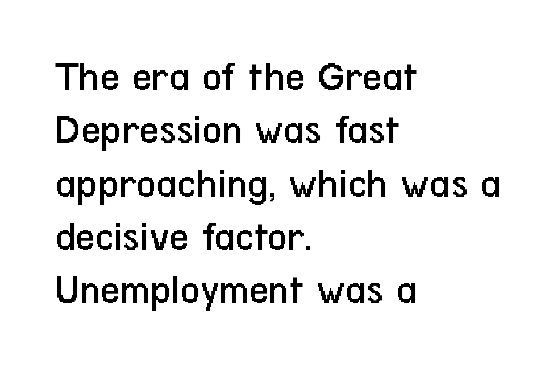
Here the designer chose a conventional face with non-uniform glyph widths. The ragged edge is on the right, which tells us the setting is flush left. Letterform terminals end flat and unadorned throughout the passage. Students, note that the glyphs here touch the page at normal intervals. The zone under the glyphs is completely vacant. Stem width sits at or under what a default text font uses.
